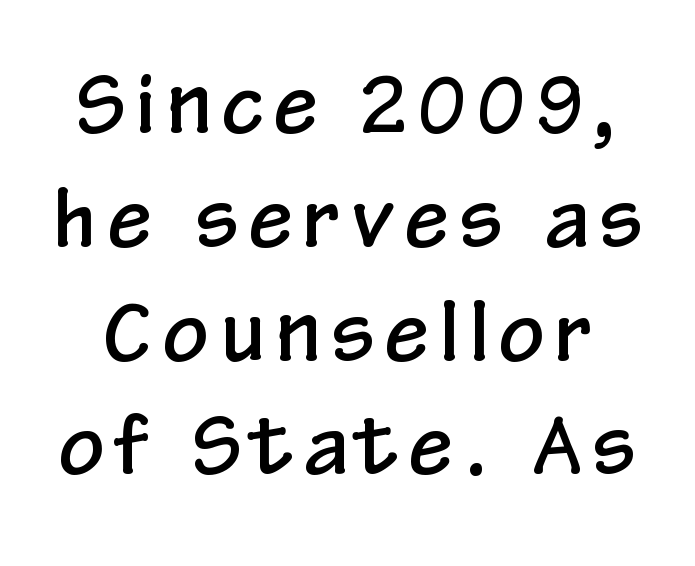
The image shows 79 px condensed sans-serif type, upright; set normal line spacing (1.44x), not underlined; low stroke contrast and a medium x-height.
